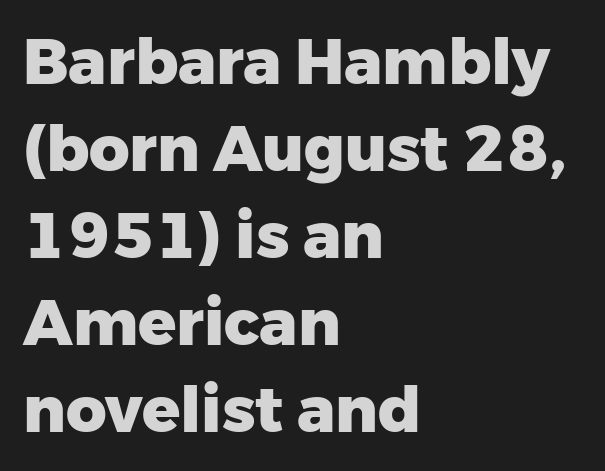
The image shows 63 px heavy sans-serif type, upright; set left-aligned, normal line spacing (1.38x), normal letter spacing, not underlined; low stroke contrast and a medium x-height.
